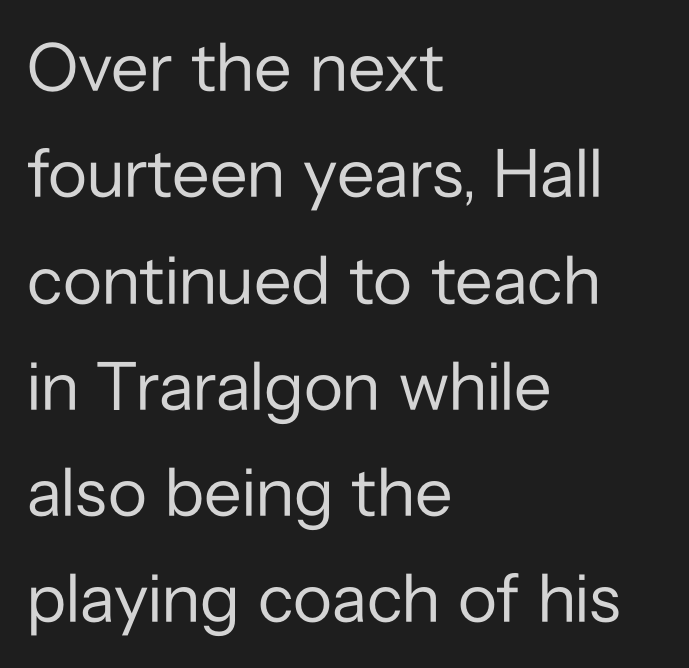
Q: Is the text bold? A: No.
Q: Is the text italic (slanted)? A: No, it is upright.
Q: Is the typeface a serif or a sans-serif typeface? A: Sans-serif.
Q: Is the text underlined? A: No.
Q: How is the paragraph aligned? A: Left-aligned.
Q: Is the spacing between letters normal or unusually wide? A: Normal.
Q: Is the spacing between lines tight, normal or loose? A: Normal.
Q: Width (condensed, normal, or wide)? A: Normal.
Q: Stroke contrast? A: Low.
Q: x-height? A: Medium.
Q: Monospaced? A: No.
